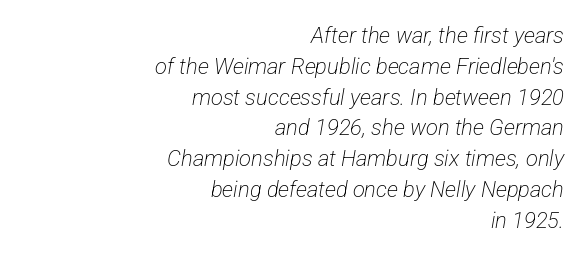
Q: Is the text bold? A: No.
Q: Is the text underlined? A: No.
Q: How is the paragraph aligned? A: Right-aligned.
Q: Is the spacing between letters normal or unusually wide? A: Normal.
Q: Is the spacing between lines tight, normal or loose? A: Normal.
